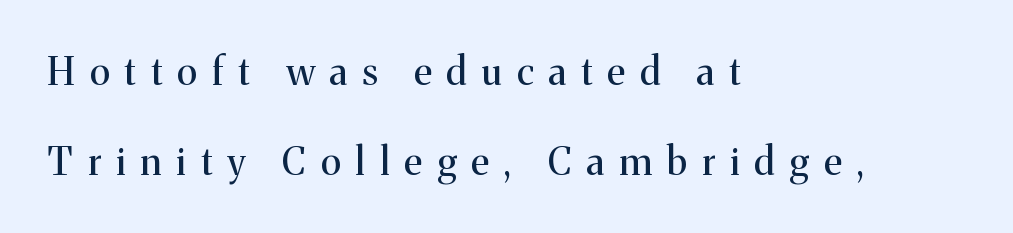
The image shows 38 px regular-weight serif type, upright; set left-aligned, loose line spacing (2.36x), unusually wide letter spacing (+0.4 em), not underlined; medium stroke contrast and a medium x-height.
